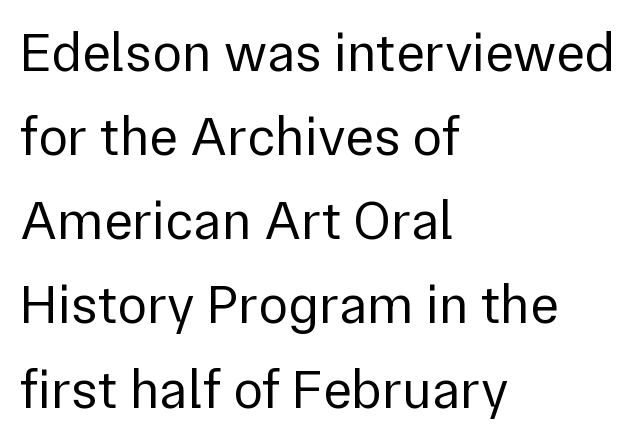
Students, observe: this is what conventionally led text looks like. What stands out about the letter spacing? Nothing — it is the standard amount. Proportional: the letters do not fall into vertical columns. The type family on display is of the sans-serif kind. Glance below the letters and you will spot only blank space.
